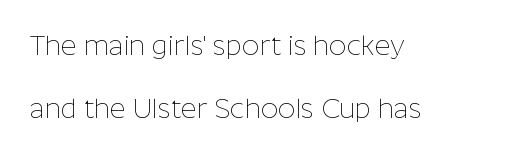
These lines were composed using upright roman letters. Each stroke keeps to a modest, everyday thickness or less. Caption: multi-line text, flush left, ragged right. The vertical gap from one line to the next is large. The baseline area is clear. In terms of letterspacing, this is plain default setting.
